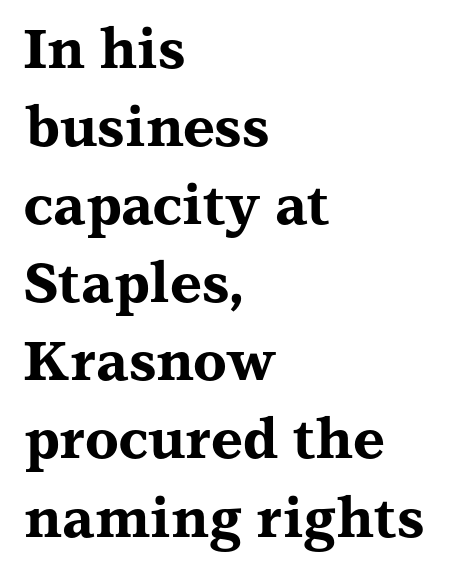
{"serif": "yes", "italic": "no", "bold": "yes", "weight": "bold", "width": "wide", "stroke_contrast": "medium", "x_height": "medium", "monospaced": "no", "underline": "no", "align": "left", "line_spacing": "normal", "line_spacing_ratio": 1.42, "letter_spacing": "normal", "letter_spacing_em": 0.0, "glyph_px": 55}
